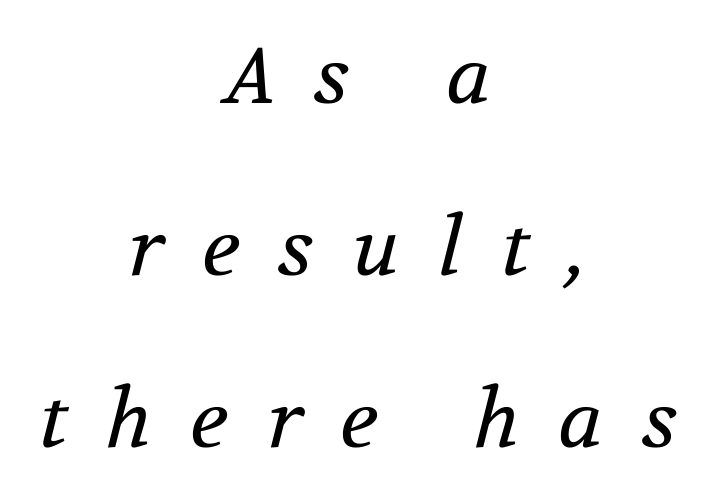
Q: Is the text bold? A: No.
Q: Is the text italic (slanted)? A: Yes, it leans right by about 12 degrees.
Q: Is the typeface a serif or a sans-serif typeface? A: Serif.
Q: Is the text underlined? A: No.
Q: How is the paragraph aligned? A: Centered.
Q: Is the spacing between letters normal or unusually wide? A: Unusually wide.
Q: Is the spacing between lines tight, normal or loose? A: Loose.
Q: Width (condensed, normal, or wide)? A: Normal.
Q: Stroke contrast? A: Medium.
Q: x-height? A: Medium.
Q: Monospaced? A: No.
